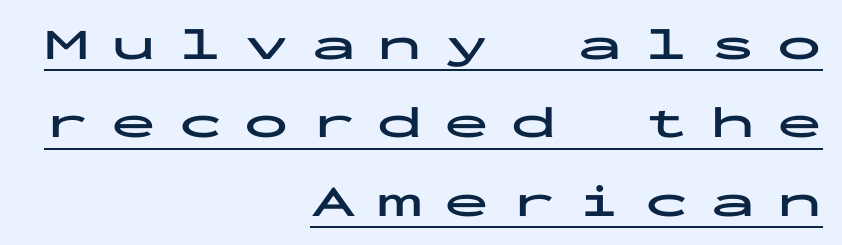
The image shows 45 px bold, wide sans-serif type, upright, monospaced; set right-aligned, line spacing 1.74x, unusually wide letter spacing (+0.48 em), underlined; low stroke contrast and a medium x-height.
